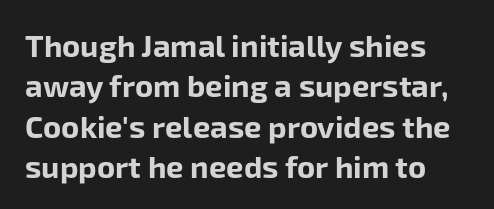
The image shows 31 px bold sans-serif type, upright; set normal line spacing (1.3x), normal letter spacing, not underlined; low stroke contrast and a medium x-height.
